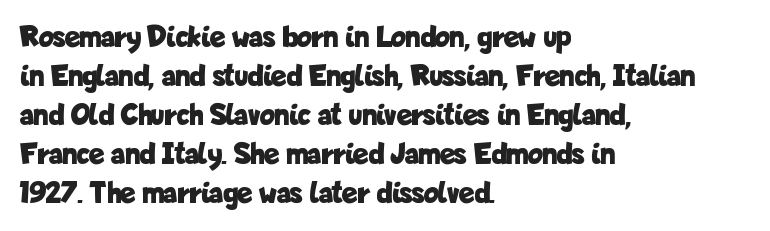
Q: Is the text bold? A: Yes.
Q: Is the text italic (slanted)? A: No, it is upright.
Q: Is the typeface a serif or a sans-serif typeface? A: Sans-serif.
Q: Is the text underlined? A: No.
Q: How is the paragraph aligned? A: Left-aligned.
Q: Is the spacing between letters normal or unusually wide? A: Normal.
Q: Is the spacing between lines tight, normal or loose? A: Normal.
Q: Width (condensed, normal, or wide)? A: Condensed.
Q: Stroke contrast? A: Low.
Q: x-height? A: Medium.
Q: Monospaced? A: No.
